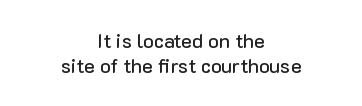
The image shows 20 px text type, upright; set centered, line spacing 1.23x, normal letter spacing, not underlined.
